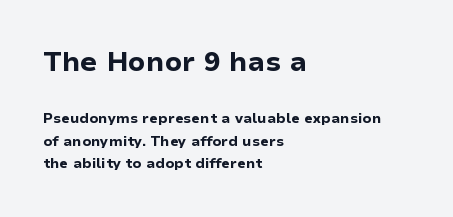
How heavy is the stroke? Heavy — this is a bold. The lines are quadded left. A typesetter would call this zero additional tracking. A bare baseline throughout the passage.
